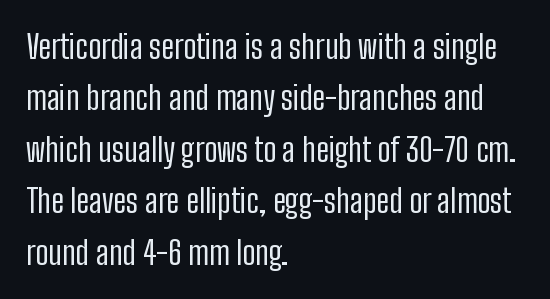
Plain, unruled lines of type. Nothing sits at the stroke ends, so this counts as sans-serif. When letters stand straight like this, we call the style roman or upright. Does the copy run flush right? No — it runs flush left.
